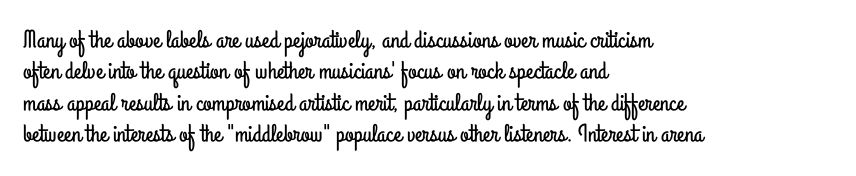
Q: Is the text italic (slanted)? A: No, it is upright.
Q: Is the text underlined? A: No.
Q: How is the paragraph aligned? A: Left-aligned.
Q: Is the spacing between letters normal or unusually wide? A: Normal.
Q: Is the spacing between lines tight, normal or loose? A: Normal.
